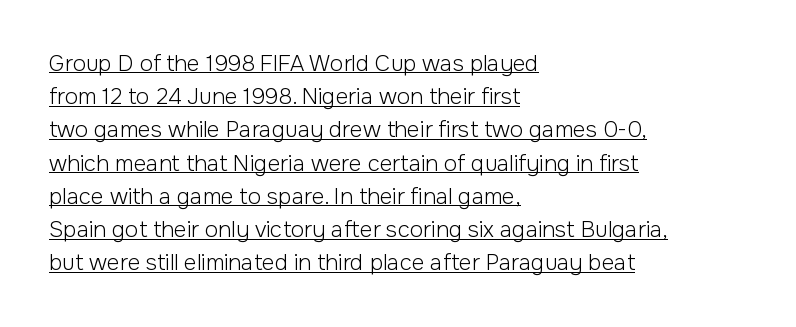
Regarding leading, the lines here are spaced in the standard way. The passage shown has conventional tracking throughout. It's the straight-up-and-down kind of type. The face looks like a standard text weight, possibly lighter.
